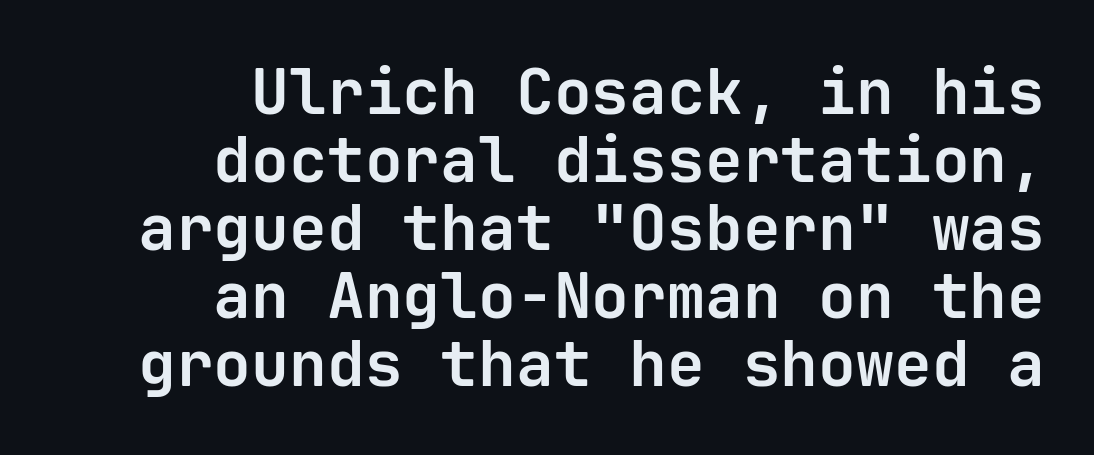
Q: Is the text bold? A: Yes.
Q: Is the text italic (slanted)? A: No, it is upright.
Q: Is the typeface a serif or a sans-serif typeface? A: Sans-serif.
Q: Is the text underlined? A: No.
Q: How is the paragraph aligned? A: Right-aligned.
Q: Is the spacing between letters normal or unusually wide? A: Normal.
Q: Is the spacing between lines tight, normal or loose? A: Tight.
Q: Width (condensed, normal, or wide)? A: Normal.
Q: Stroke contrast? A: Low.
Q: x-height? A: Medium.
Q: Monospaced? A: Yes.
